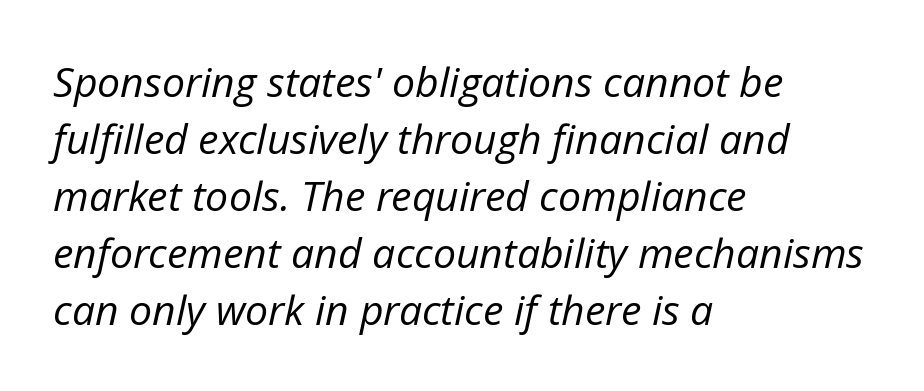
{"italic": "yes", "lean": "right", "slant_degrees": 12, "bold": "no", "weight": "regular", "width": "normal", "stroke_contrast": "low", "x_height": "medium", "monospaced": "no", "underline": "no", "align": "left", "line_spacing": "normal", "line_spacing_ratio": 1.39, "letter_spacing": "normal", "letter_spacing_em": 0.0, "glyph_px": 41}
